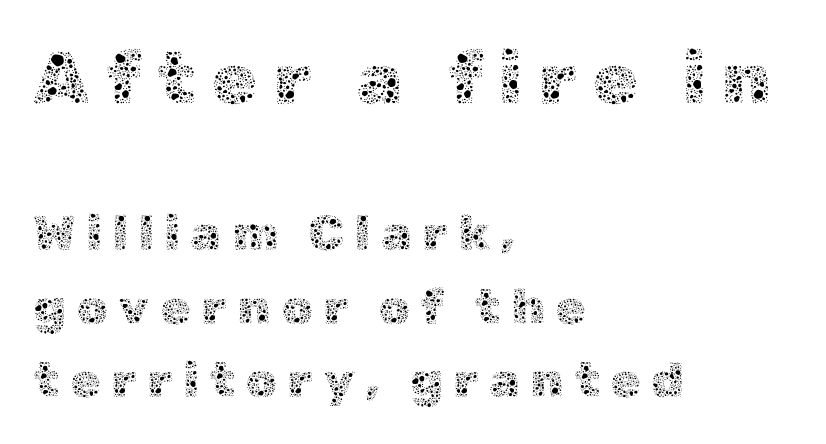
Q: Is the text bold? A: No.
Q: Is the text italic (slanted)? A: No, it is upright.
Q: Is the text underlined? A: No.
Q: How is the paragraph aligned? A: Left-aligned.
Q: Is the spacing between letters normal or unusually wide? A: Unusually wide.
Q: Is the spacing between lines tight, normal or loose? A: Normal.
Q: Which block of text is set in a larger size, the first (top) or the second (bottom)? A: The first (top) one.
Q: Width (condensed, normal, or wide)? A: Normal.
Q: x-height? A: Medium.
Q: Monospaced? A: No.
